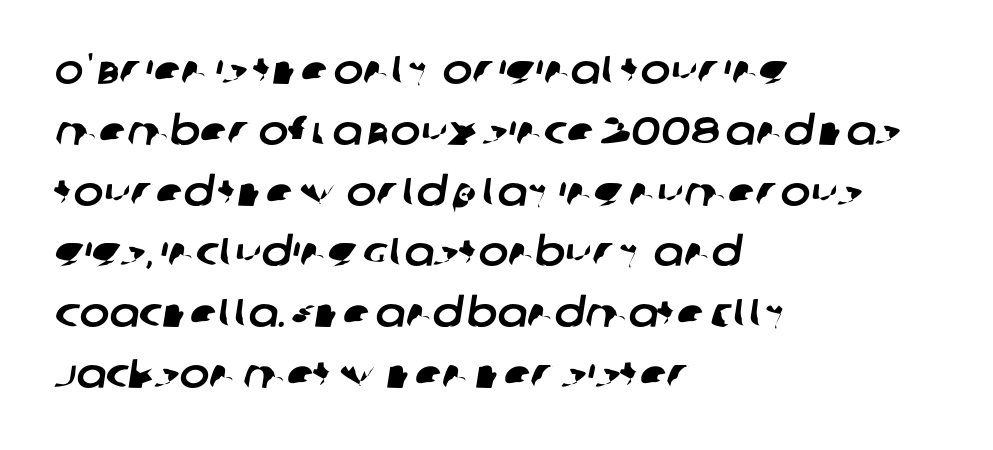
Q: Is the typeface a serif or a sans-serif typeface? A: Sans-serif.
Q: Is the text underlined? A: No.
Q: How is the paragraph aligned? A: Left-aligned.
Q: Is the spacing between letters normal or unusually wide? A: Normal.
Q: Is the spacing between lines tight, normal or loose? A: Normal.
Q: Width (condensed, normal, or wide)? A: Normal.
Q: Stroke contrast? A: Low.
Q: x-height? A: Large.
Q: Monospaced? A: No.
